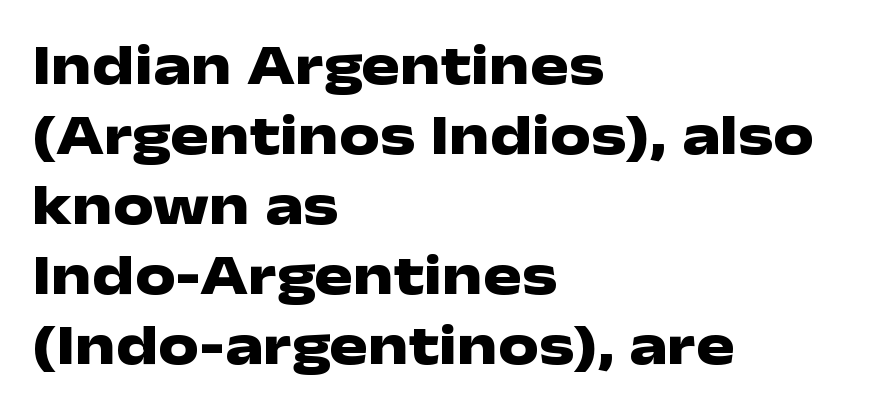
The image shows 57 px heavy, wide sans-serif type, upright; set left-aligned, line spacing 1.23x, normal letter spacing, not underlined; low stroke contrast and a medium x-height.
